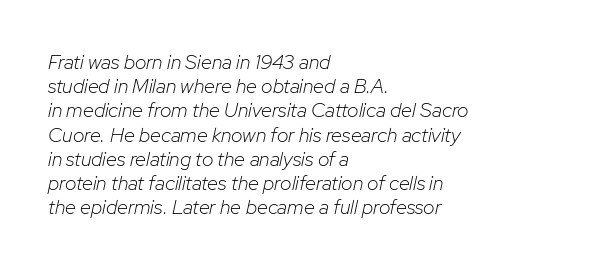
The image shows 20 px text type, italic (leaning right); set left-aligned, line spacing 1.21x, normal letter spacing, not underlined.
